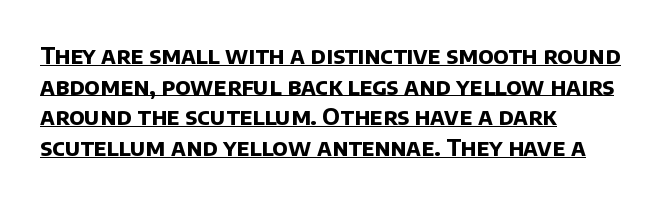
A normal amount of white space separates one row of letters from the next. The type is set solid horizontally, with unmodified tracking. Where is the straight margin? On the left. Heavy, bold letterforms.
